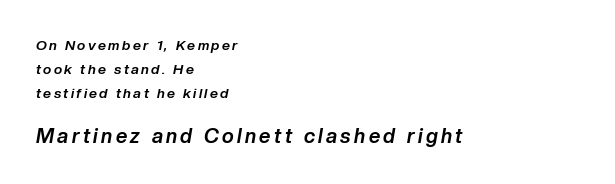
{"italic": "yes", "lean": "right", "slant_degrees": 10, "bold": "yes", "underline": "no", "align": "left", "line_spacing_ratio": 1.71, "larger_block": "second", "size_ratio": 1.43, "glyph_px": 20}
